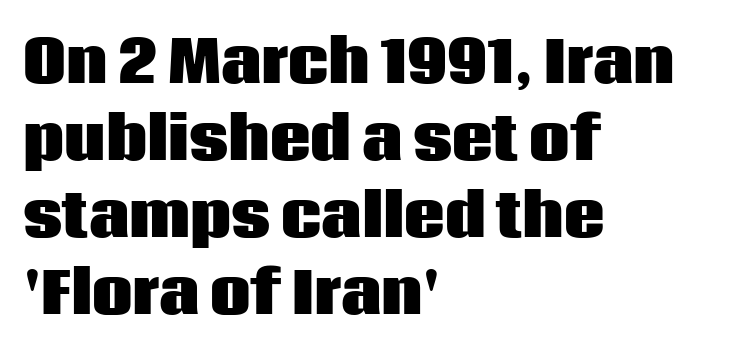
Q: Is the text bold? A: Yes.
Q: Is the text italic (slanted)? A: No, it is upright.
Q: Is the typeface a serif or a sans-serif typeface? A: Sans-serif.
Q: Is the text underlined? A: No.
Q: How is the paragraph aligned? A: Left-aligned.
Q: Is the spacing between letters normal or unusually wide? A: Normal.
Q: Is the spacing between lines tight, normal or loose? A: Normal.
Q: Width (condensed, normal, or wide)? A: Normal.
Q: Stroke contrast? A: Low.
Q: x-height? A: Large.
Q: Monospaced? A: No.
